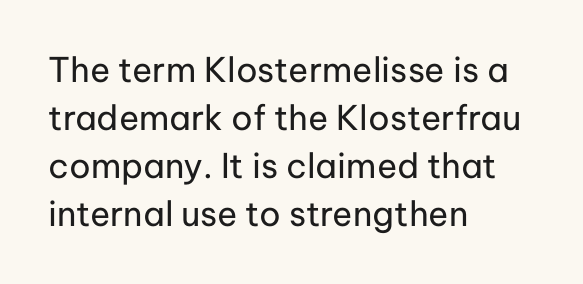
The image shows 34 px regular-weight sans-serif type, upright; set left-aligned, normal line spacing (1.41x), normal letter spacing, not underlined; low stroke contrast and a medium x-height.
